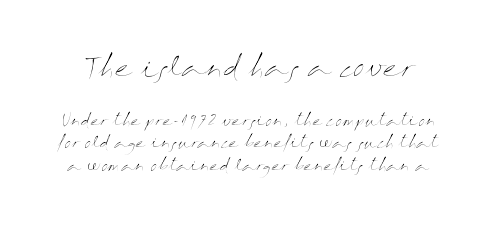
No word sits above an underline. Interline gaps are of average width in this sample. Letter spacing: default. The upper block of text is set noticeably larger than the block beneath it.
